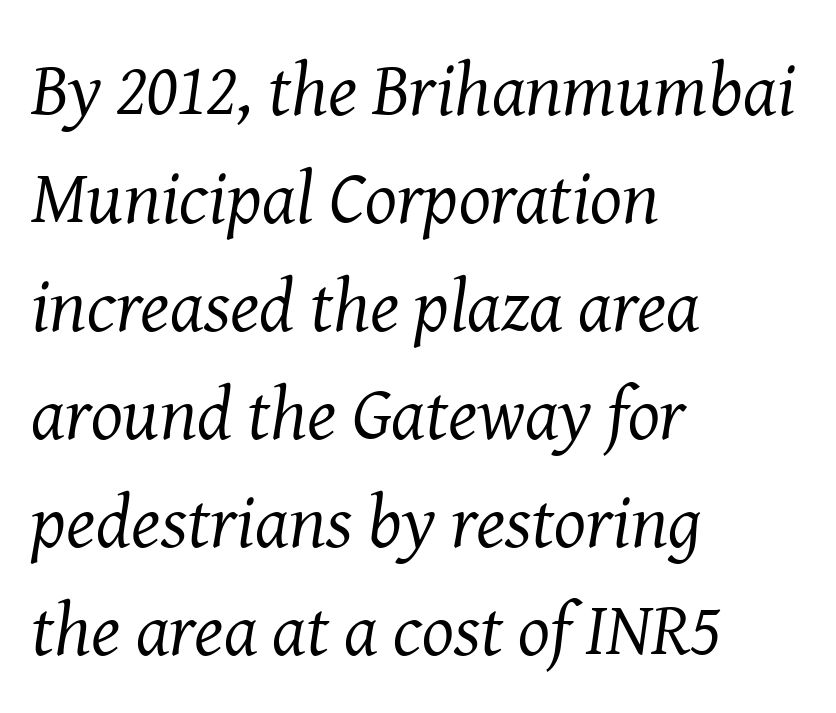
The image shows 75 px regular-weight serif type, italic (leaning right); set left-aligned, normal line spacing (1.44x), normal letter spacing, not underlined; medium stroke contrast and a medium x-height.
